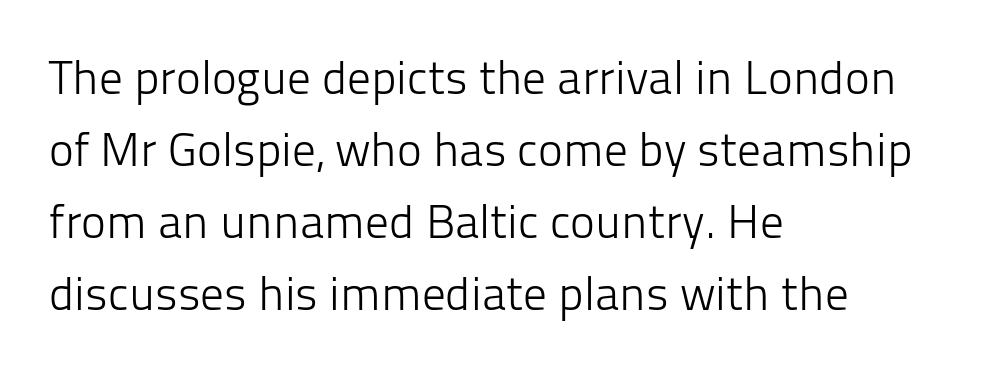
The face looks like a standard text weight, possibly lighter. The passage shown is typed in a proportional face where columns would drift. The space directly below the letters is spotless. Short and long lines alike share a common starting point at left. The space between consecutive lines is moderate.
